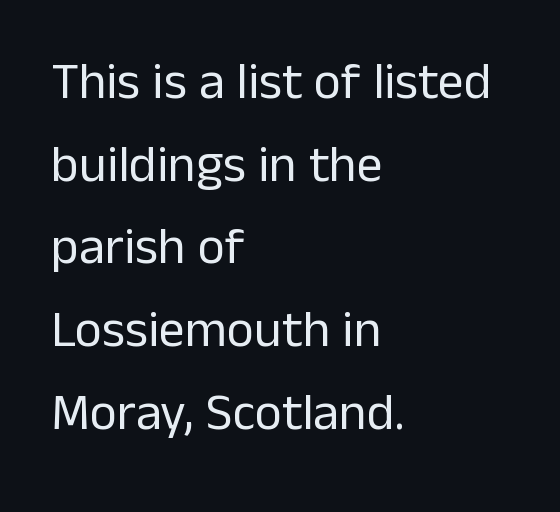
{"serif": "no", "italic": "no", "bold": "no", "weight": "regular", "width": "normal", "stroke_contrast": "low", "x_height": "medium", "monospaced": "no", "underline": "no", "align": "left", "line_spacing": "normal", "line_spacing_ratio": 1.59, "letter_spacing": "normal", "letter_spacing_em": 0.0, "glyph_px": 52}
